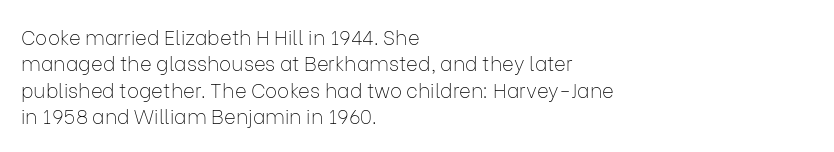
{"italic": "no", "bold": "no", "underline": "no", "align": "left", "line_spacing": "normal", "line_spacing_ratio": 1.32, "letter_spacing": "normal", "letter_spacing_em": 0.0, "glyph_px": 20}
